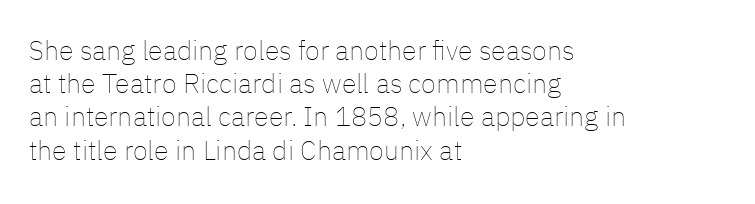
{"italic": "no", "bold": "no", "underline": "no", "align": "left", "line_spacing_ratio": 1.23, "letter_spacing": "normal", "letter_spacing_em": 0.0, "glyph_px": 27}
